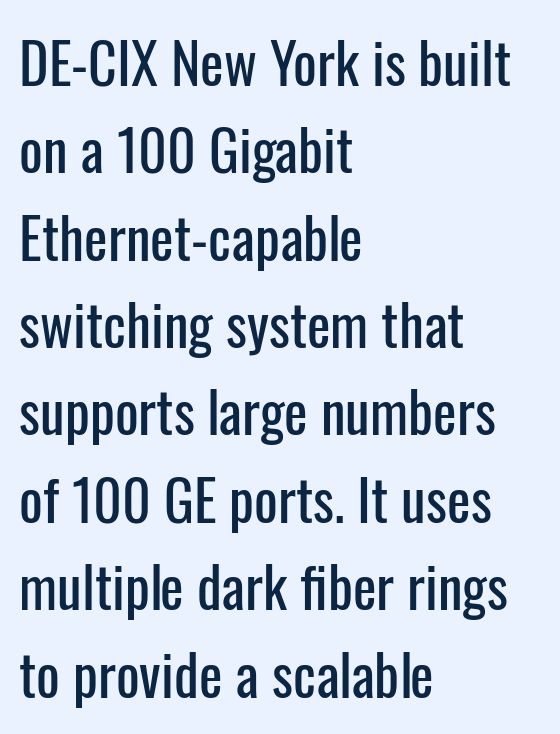
The image shows 56 px condensed sans-serif type, upright; set left-aligned, normal line spacing (1.56x), normal letter spacing, not underlined; low stroke contrast and a medium x-height.
